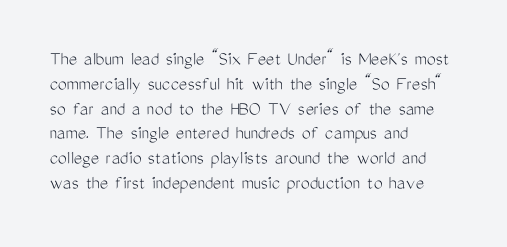
The image shows 20 px text type, upright; set left-aligned, line spacing 1.24x, normal letter spacing, not underlined.
